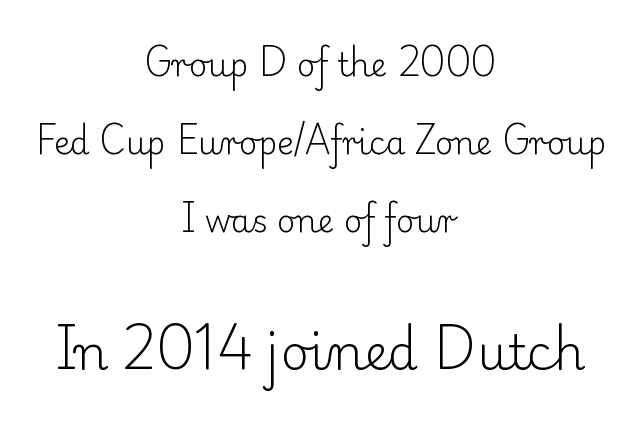
{"italic": "no", "bold": "no", "weight": "light", "width": "normal", "stroke_contrast": "low", "x_height": "small", "monospaced": "no", "underline": "no", "align": "center", "line_spacing": "loose", "line_spacing_ratio": 2.43, "letter_spacing": "normal", "letter_spacing_em": 0.0, "larger_block": "second", "size_ratio": 1.5, "glyph_px": 48}
